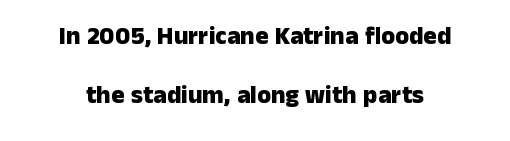
Unlike italic type, these characters show no tilt at all. As a designer I'd log this as weight 700, bold. The area under the type is left untouched. These lines stand farther apart than default settings would place them. These lines keep a tight, regular rhythm from letter to letter.
